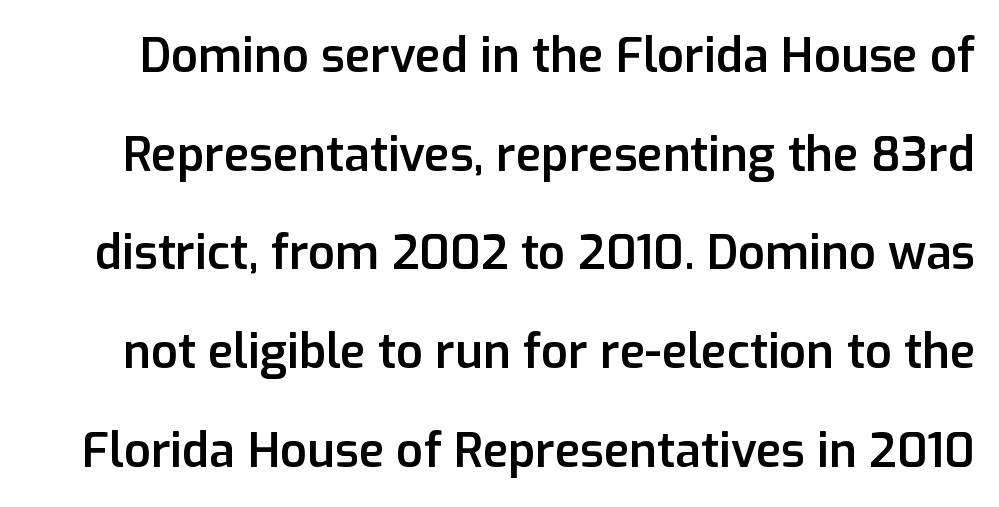
The image shows 47 px semibold sans-serif type, upright; set loose line spacing (2.1x), normal letter spacing, not underlined; low stroke contrast and a medium x-height.
